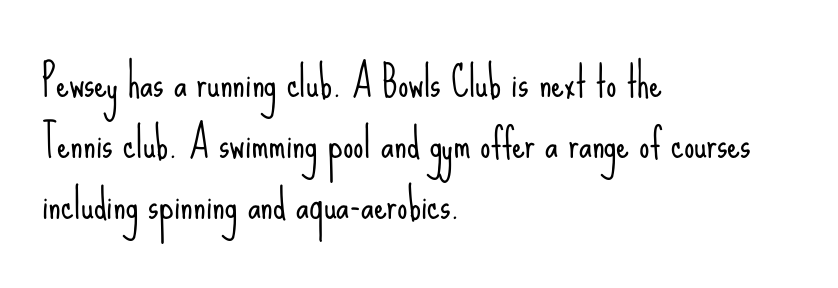
All the whitespace from short lines collects on the right. Spacing verdict: proportional, widths tailored to each character. The typeface chosen for these lines omits serifs. Does the lettering tilt? It doesn't — this is upright. The designer left line spacing at the default.
